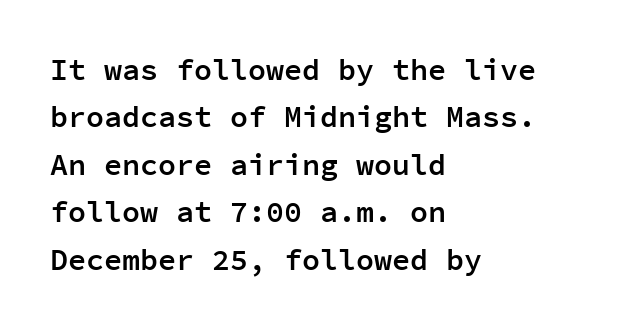
Q: Is the text bold? A: Semi-bold.
Q: Is the text italic (slanted)? A: No, it is upright.
Q: Is the typeface a serif or a sans-serif typeface? A: Sans-serif.
Q: Is the text underlined? A: No.
Q: How is the paragraph aligned? A: Left-aligned.
Q: Is the spacing between letters normal or unusually wide? A: Normal.
Q: Is the spacing between lines tight, normal or loose? A: Normal.
Q: Width (condensed, normal, or wide)? A: Normal.
Q: Stroke contrast? A: Low.
Q: x-height? A: Medium.
Q: Monospaced? A: Yes.
